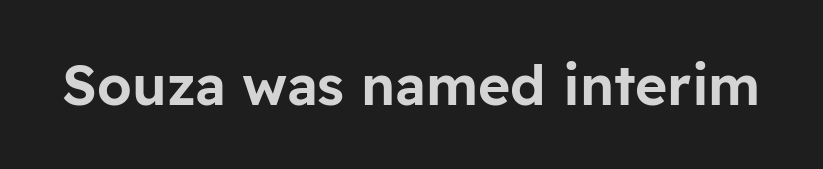
Q: Is the text italic (slanted)? A: No, it is upright.
Q: Is the typeface a serif or a sans-serif typeface? A: Sans-serif.
Q: Is the text underlined? A: No.
Q: Is the spacing between letters normal or unusually wide? A: Normal.
Q: Width (condensed, normal, or wide)? A: Normal.
Q: Stroke contrast? A: Low.
Q: x-height? A: Medium.
Q: Monospaced? A: No.
